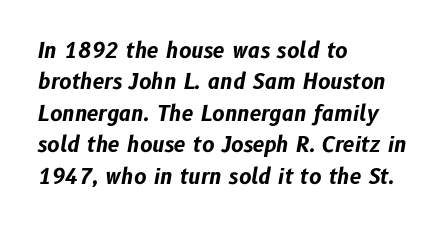
The image shows 21 px bold type, italic (leaning right); set left-aligned, normal line spacing (1.5x), normal letter spacing, not underlined.
